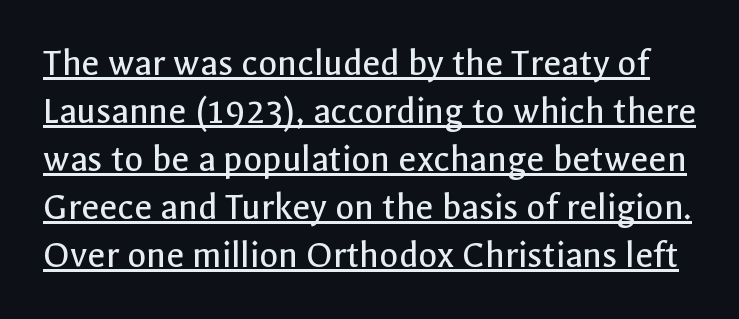
The text was rendered using a sans face with plain stroke endings. A baseline rule has been typeset under these characters. Italic: no, the glyphs are upright roman. Here the designer chose a conventional face with non-uniform glyph widths.
